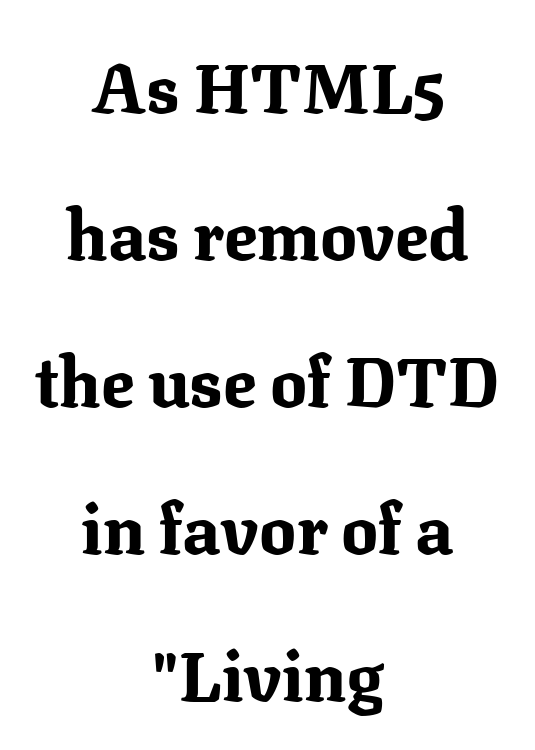
The image shows 69 px bold serif type, upright; set centered, loose line spacing (2.13x), normal letter spacing, not underlined; medium stroke contrast and a medium x-height.
